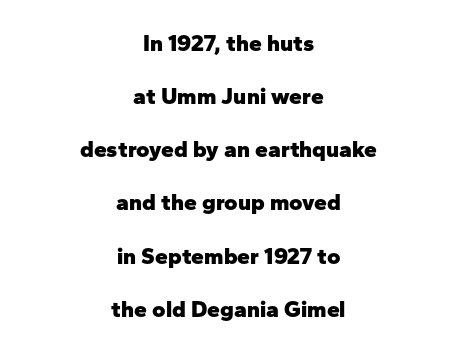
Q: Is the text bold? A: Yes.
Q: Is the text italic (slanted)? A: No, it is upright.
Q: Is the text underlined? A: No.
Q: How is the paragraph aligned? A: Centered.
Q: Is the spacing between letters normal or unusually wide? A: Normal.
Q: Is the spacing between lines tight, normal or loose? A: Loose.
